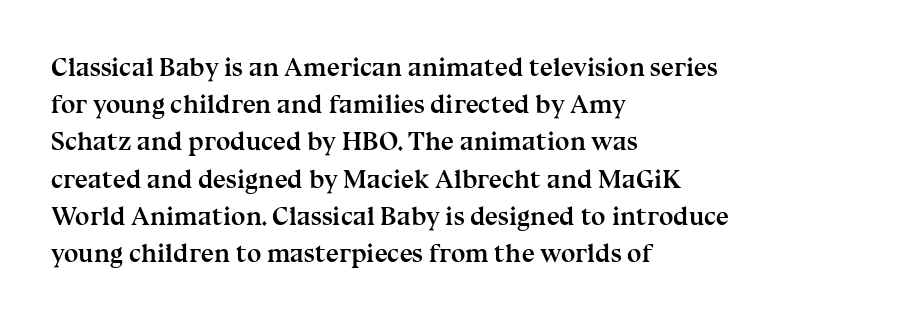
Notice how descenders clear the ascenders below comfortably — that's standard leading. Compared with an ordinary text face, these strokes are far heavier — a full bold. Compared with typical body copy, the letter spacing here is the same. Italic: no, the glyphs are upright roman. The rag falls on the right side of this text block. Descenders hang freely into open space.
